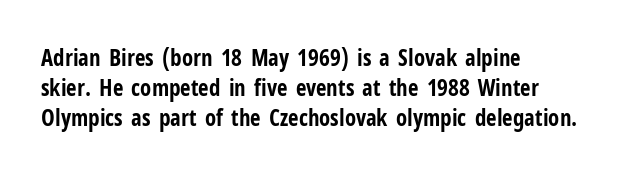
Q: Is the text bold? A: Yes.
Q: Is the text italic (slanted)? A: No, it is upright.
Q: Is the text underlined? A: No.
Q: How is the paragraph aligned? A: Left-aligned.
Q: Is the spacing between letters normal or unusually wide? A: Normal.
Q: Is the spacing between lines tight, normal or loose? A: Normal.
